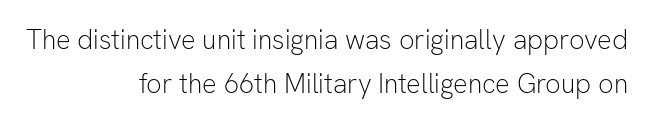
The image shows 27 px text type, upright; set right-aligned, normal line spacing (1.63x), normal letter spacing, not underlined.
